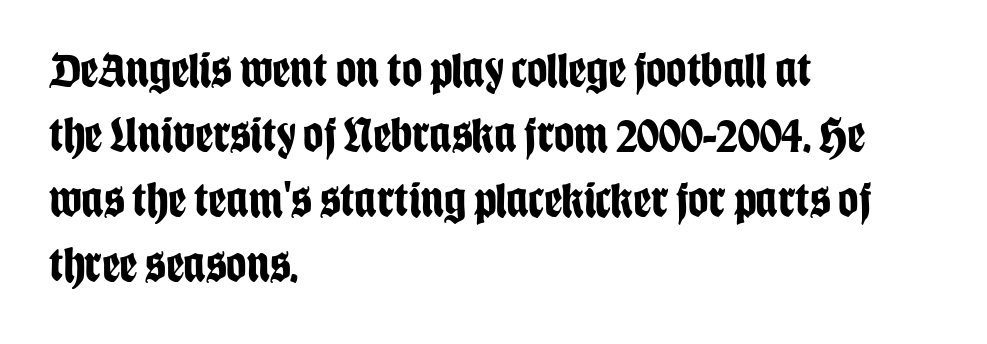
These lines sit exactly where default settings would place them. Only glyphs here, with clear space below each row. Left-aligned paragraph, ragged on the right. The glyphs have the mass of a bold cut. Are there feet on the stems? There aren't — it's a sans. The tracking reads as untouched default to a designer's eye.
